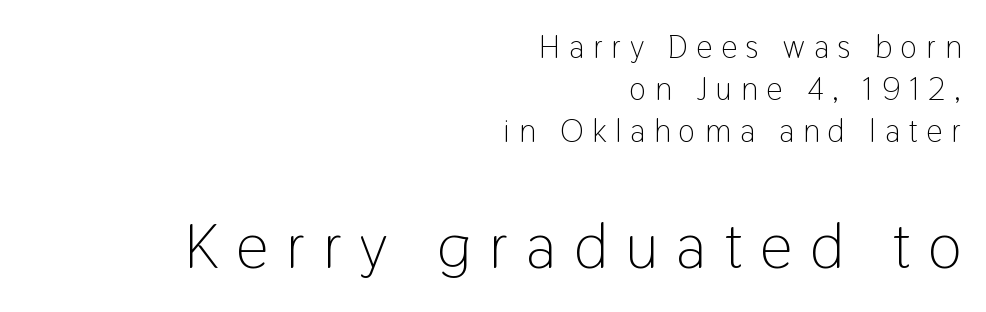
The image shows 64 px light, condensed sans-serif type, upright; set right-aligned, normal line spacing (1.32x), unusually wide letter spacing (+0.28 em), not underlined; the second (bottom) block is 2.0x larger; low stroke contrast and a medium x-height.
